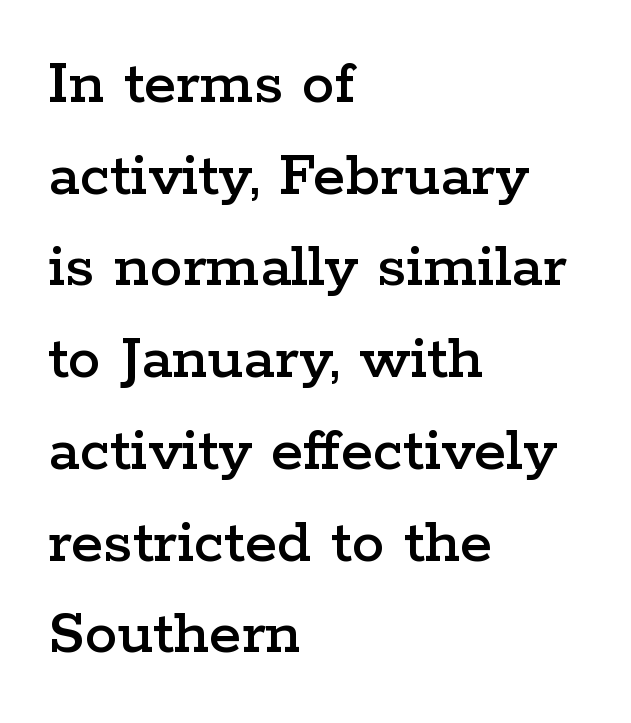
The image shows 66 px wide serif type, upright; set left-aligned, normal line spacing (1.39x), normal letter spacing, not underlined; low stroke contrast and a medium x-height.
